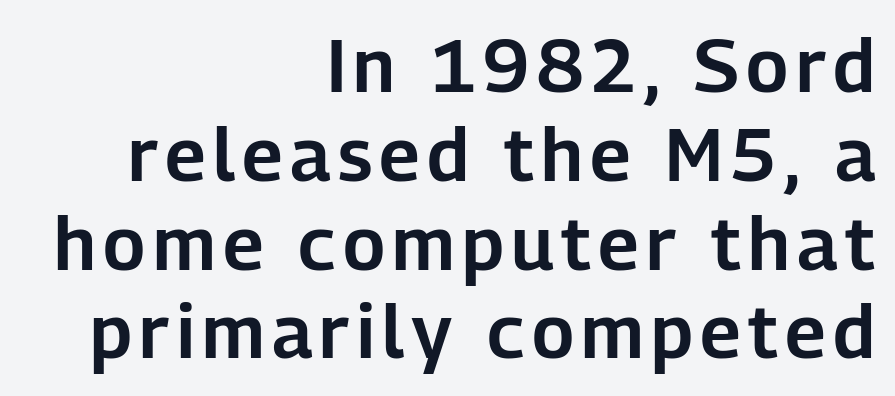
The image shows 74 px sans-serif type, upright; set right-aligned, line spacing 1.2x, not underlined; low stroke contrast and a medium x-height.
